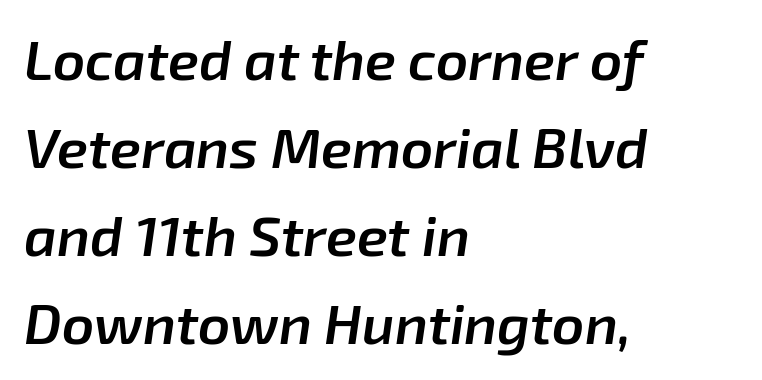
Q: Is the text bold? A: Semi-bold.
Q: Is the text italic (slanted)? A: Yes, it leans right by about 8 degrees.
Q: Is the text underlined? A: No.
Q: How is the paragraph aligned? A: Left-aligned.
Q: Is the spacing between letters normal or unusually wide? A: Normal.
Q: Is the spacing between lines tight, normal or loose? A: Normal.
Q: Width (condensed, normal, or wide)? A: Normal.
Q: Stroke contrast? A: Low.
Q: x-height? A: Medium.
Q: Monospaced? A: No.
